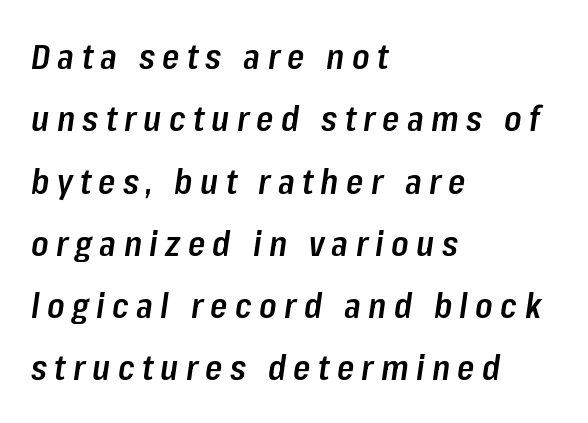
Observe the wide spacing: letters keep a clear distance from each other. Rule under the text: the space is simply empty. Italic: yes, the glyphs are oblique. Varying glyph widths throughout — classic text-font behaviour. These lines are set flush left with a ragged right edge.
